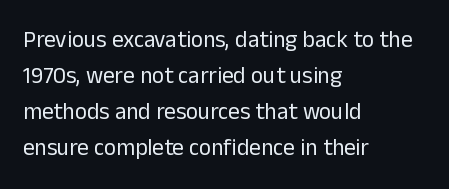
Q: Is the text bold? A: No.
Q: Is the text italic (slanted)? A: No, it is upright.
Q: Is the text underlined? A: No.
Q: How is the paragraph aligned? A: Left-aligned.
Q: Is the spacing between letters normal or unusually wide? A: Normal.
Q: Is the spacing between lines tight, normal or loose? A: Normal.
